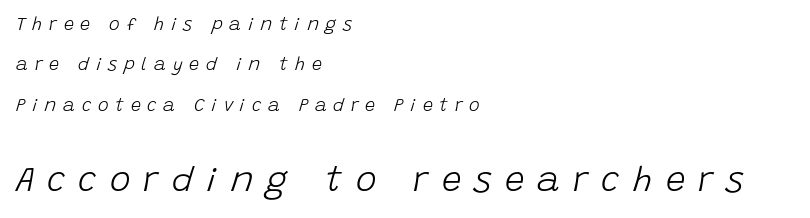
Unbolded letterforms with no extra heft. Type without underlining. The following chunk of copy outweighs the initial chunk in type size. Looks like regular typesetting: each glyph gets only the width it needs.
